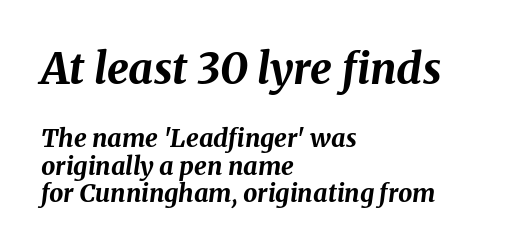
The image shows 43 px bold type, italic (leaning right); set left-aligned, tight line spacing (1.09x), normal letter spacing, not underlined; the first (top) block is 1.72x larger; medium stroke contrast and a medium x-height.
